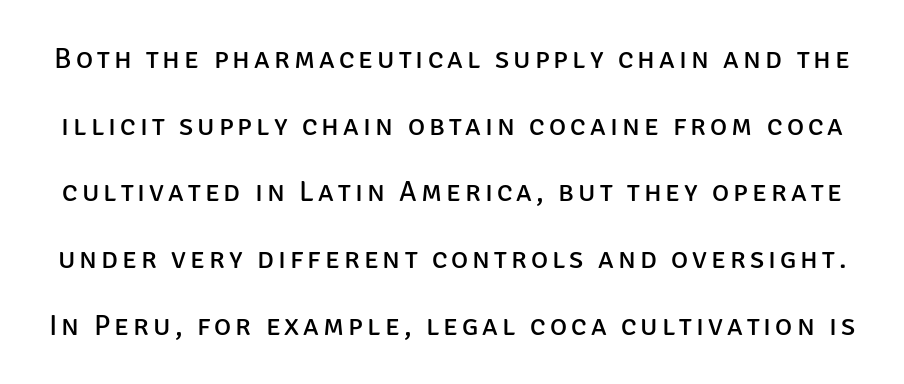
The image shows 29 px regular-weight sans-serif type, upright; set loose line spacing (2.3x), not underlined; low stroke contrast and a large x-height.
